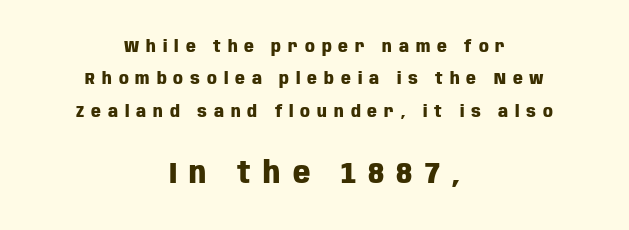
The passage shown stacks its lines with a broad gap. These lines are rendered in a variable-pitch font. The glyphs have the mass of a bold cut. A bare baseline throughout the passage. In CSS terms this would be text-align: center.
